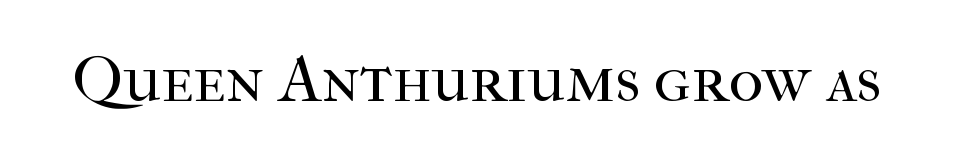
You could not count columns in this text — the font is proportionally spaced. Do the letters lean? They stand straight. Summary of weight: not heavy and not bold. Clear beneath every line of the passage.
